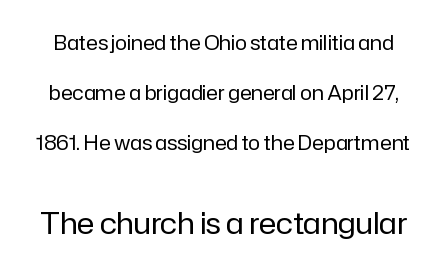
{"serif": "no", "italic": "no", "bold": "no", "weight": "regular", "width": "normal", "stroke_contrast": "low", "x_height": "medium", "monospaced": "no", "underline": "no", "line_spacing": "loose", "line_spacing_ratio": 2.49, "letter_spacing": "normal", "letter_spacing_em": 0.0, "larger_block": "second", "size_ratio": 1.5, "glyph_px": 30}
